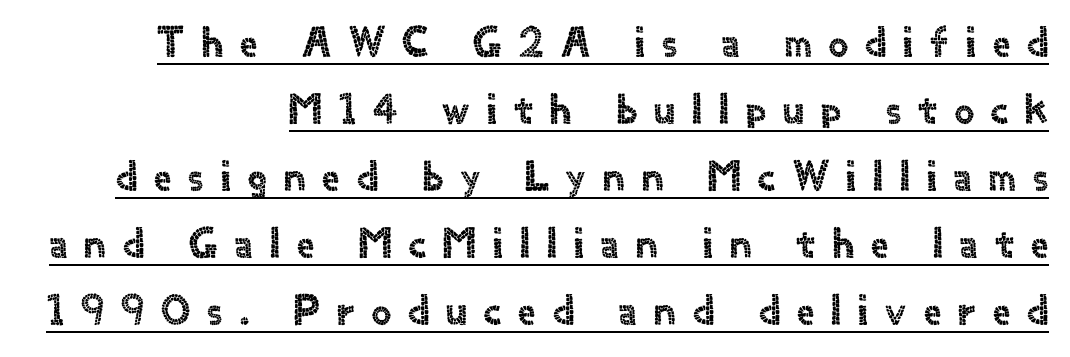
Q: Is the text italic (slanted)? A: No, it is upright.
Q: Is the typeface a serif or a sans-serif typeface? A: Sans-serif.
Q: Is the text underlined? A: Yes.
Q: How is the paragraph aligned? A: Right-aligned.
Q: Is the spacing between letters normal or unusually wide? A: Unusually wide.
Q: Is the spacing between lines tight, normal or loose? A: Normal.
Q: Width (condensed, normal, or wide)? A: Normal.
Q: x-height? A: Small.
Q: Monospaced? A: No.
